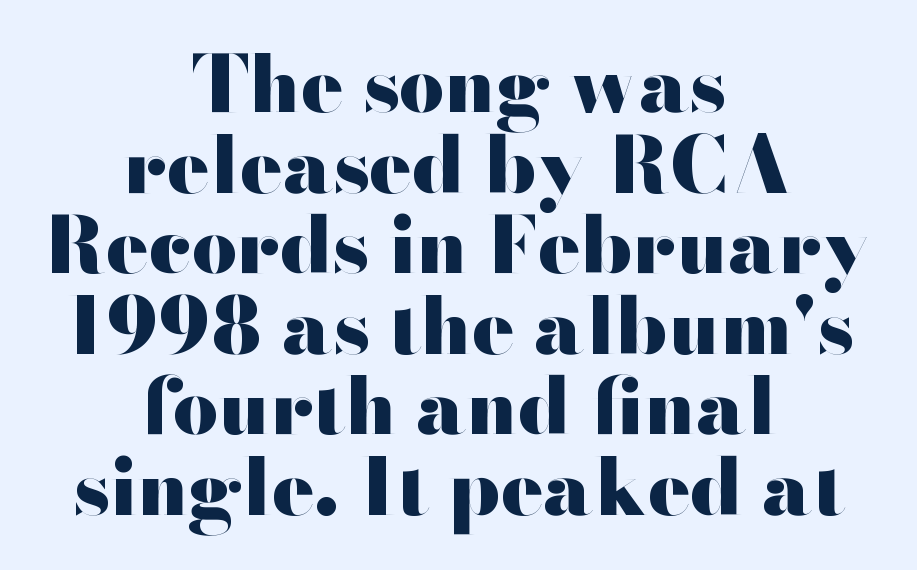
The type family on display is of the sans-serif kind. What weight is shown? A full bold with thick strokes. In terms of posture, this sample is upright. Vertical spacing — tight. Between one letter and the next there's only the usual sliver of space. Plain, unruled lines of type.
